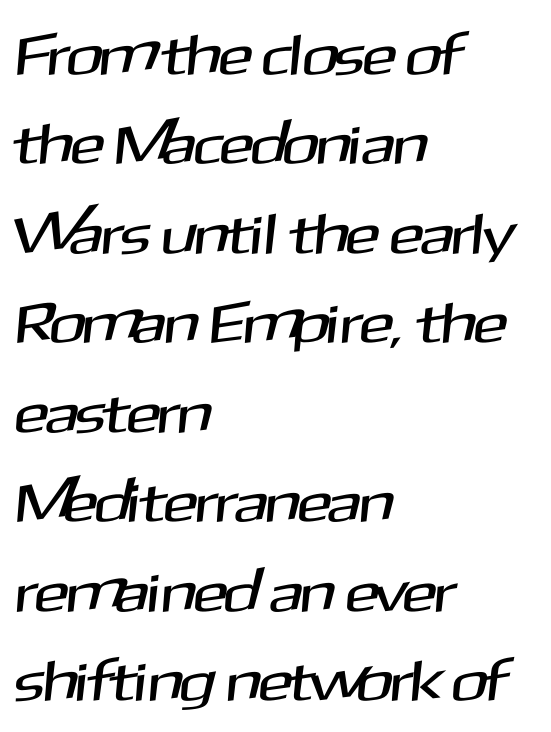
Caption: multi-line text, flush left, ragged right. Compared with typical paragraphs, the rows here are spaced about the same. Is this a sans? Yes — the strokes have no serifs. Note the varied advance widths — an 'i' is clearly narrower than an 'm'.
